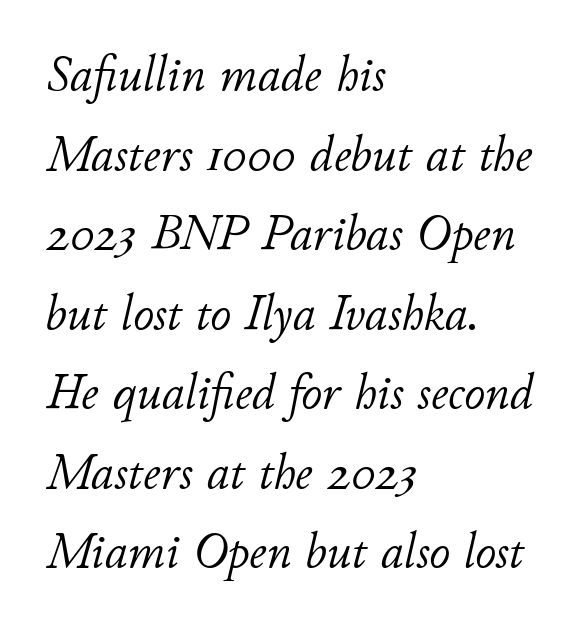
The image shows 51 px light type, italic (leaning right); set left-aligned, normal line spacing (1.56x), normal letter spacing, not underlined; low stroke contrast and a small x-height.
